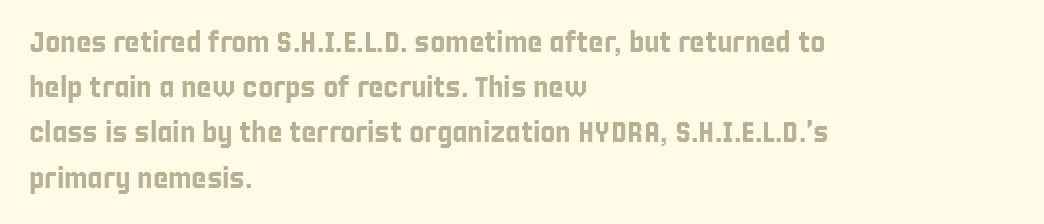
Each letter keeps its own natural width here, so spacing adapts to shape. The axis of the letterforms is exactly vertical. Compared with typical paragraphs, the rows here are spaced about the same. Any mark beneath the type? The region is blank. Letter spacing: default. Short and long lines alike share a common starting point at left.
